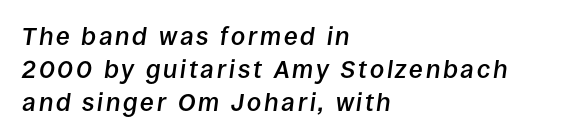
{"italic": "yes", "lean": "right", "slant_degrees": 8, "bold": "semi", "underline": "no", "align": "left", "line_spacing": "normal", "line_spacing_ratio": 1.33, "glyph_px": 25}
